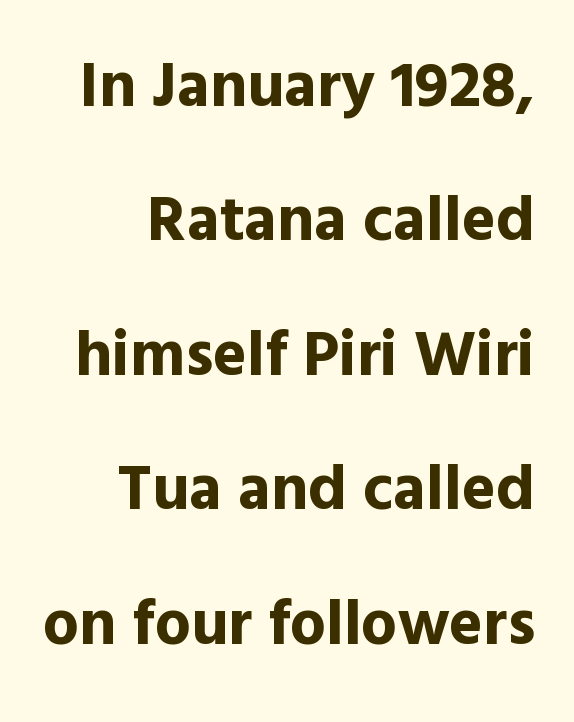
Q: Is the text bold? A: Yes.
Q: Is the text italic (slanted)? A: No, it is upright.
Q: Is the typeface a serif or a sans-serif typeface? A: Sans-serif.
Q: Is the text underlined? A: No.
Q: How is the paragraph aligned? A: Right-aligned.
Q: Is the spacing between letters normal or unusually wide? A: Normal.
Q: Is the spacing between lines tight, normal or loose? A: Loose.
Q: Width (condensed, normal, or wide)? A: Normal.
Q: x-height? A: Medium.
Q: Monospaced? A: No.
